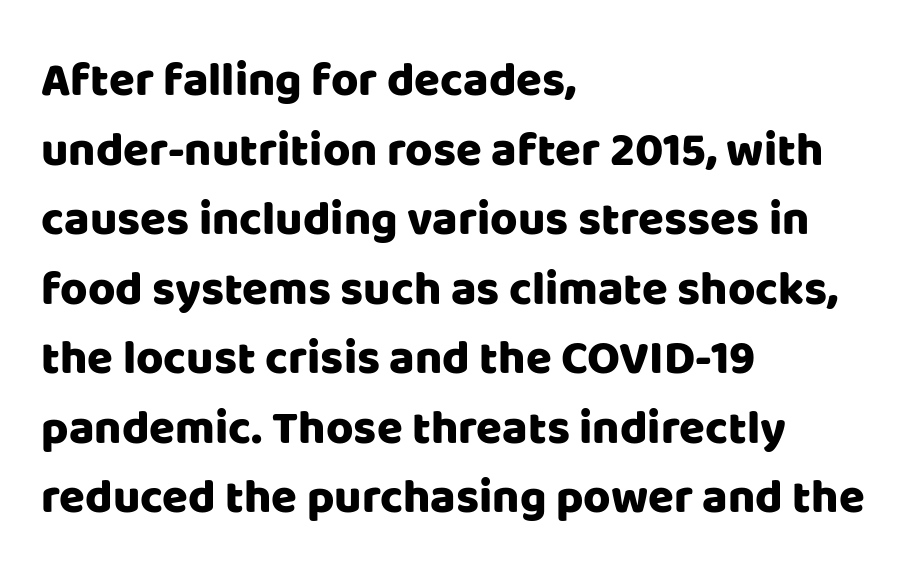
The image shows 47 px sans-serif type, upright; set left-aligned, normal line spacing (1.48x), normal letter spacing, not underlined; low stroke contrast and a large x-height.
